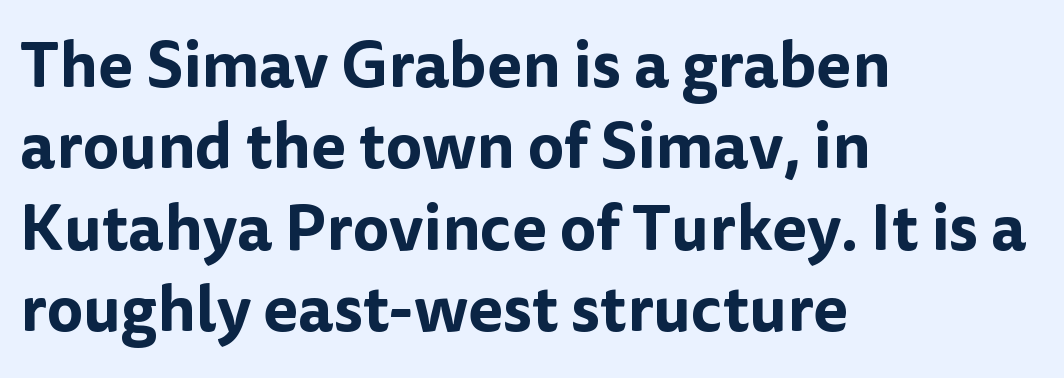
Q: Is the text italic (slanted)? A: No, it is upright.
Q: Is the typeface a serif or a sans-serif typeface? A: Sans-serif.
Q: Is the text underlined? A: No.
Q: How is the paragraph aligned? A: Left-aligned.
Q: Is the spacing between letters normal or unusually wide? A: Normal.
Q: Is the spacing between lines tight, normal or loose? A: Normal.
Q: Width (condensed, normal, or wide)? A: Normal.
Q: Stroke contrast? A: Low.
Q: x-height? A: Medium.
Q: Monospaced? A: No.
